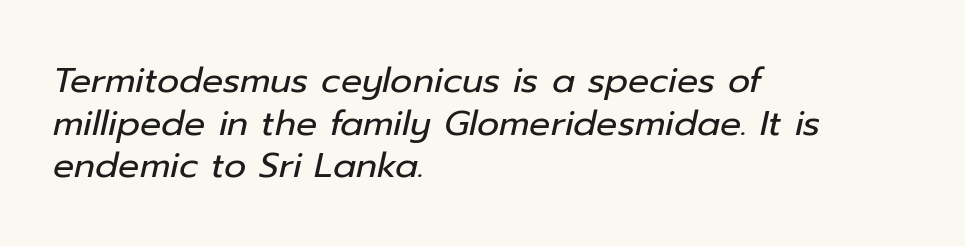
The image shows 35 px regular-weight type, italic (leaning right); set left-aligned, line spacing 1.22x, normal letter spacing, not underlined; low stroke contrast and a medium x-height.
